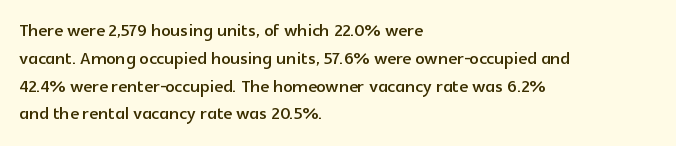
The image shows 23 px text type, upright; set left-aligned, line spacing 1.21x, normal letter spacing, not underlined.
